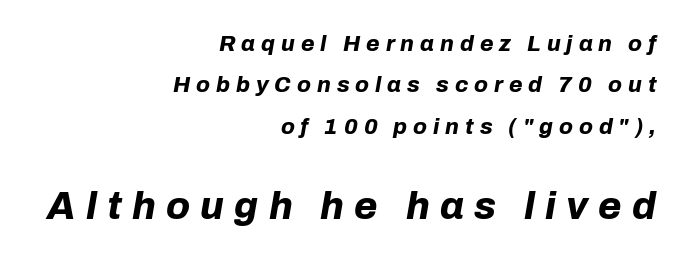
You can tell it's italic because the verticals aren't actually vertical. This layout puts the modest block above and the oversized block below. Each row of text sits above clean, open space. Short and long lines alike share a common ending point at right. The face used here is proportionally spaced, like ordinary book or web type.
